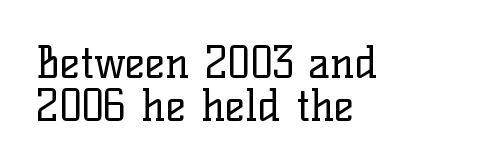
{"serif": "yes", "italic": "no", "bold": "no", "weight": "regular", "width": "normal", "stroke_contrast": "low", "x_height": "medium", "monospaced": "no", "underline": "no", "align": "left", "line_spacing": "tight", "line_spacing_ratio": 0.99, "letter_spacing": "normal", "letter_spacing_em": 0.0, "glyph_px": 43}
